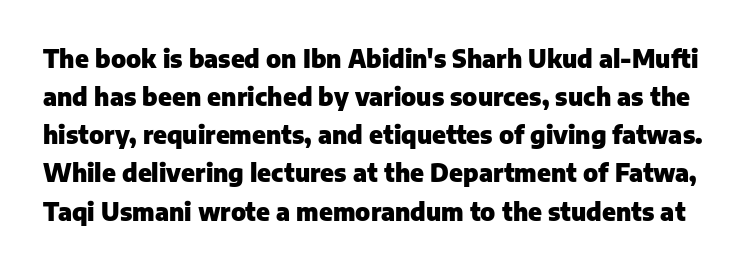
Q: Is the text bold? A: Yes.
Q: Is the text italic (slanted)? A: No, it is upright.
Q: Is the text underlined? A: No.
Q: Is the spacing between letters normal or unusually wide? A: Normal.
Q: Is the spacing between lines tight, normal or loose? A: Normal.
